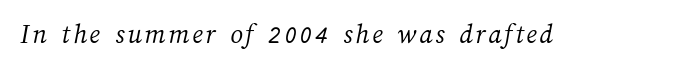
The font is comparable to plain body text, perhaps lighter. This sample has the flowing, uneven cadence of proportional lettering. Clear beneath every line of the passage.
